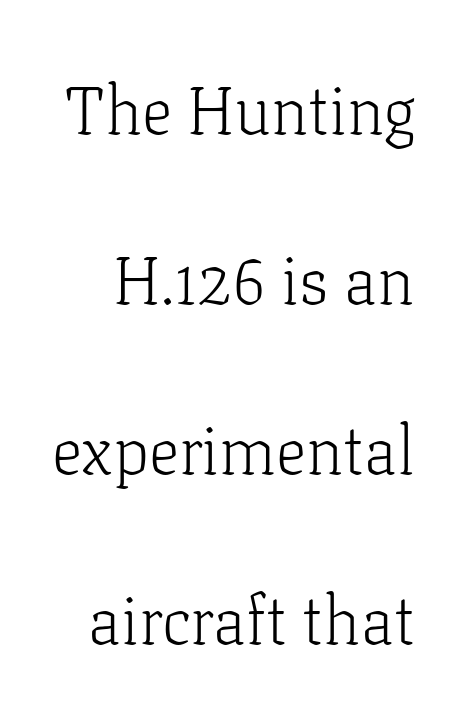
Q: Is the text bold? A: No.
Q: Is the text italic (slanted)? A: No, it is upright.
Q: Is the typeface a serif or a sans-serif typeface? A: Serif.
Q: Is the text underlined? A: No.
Q: Is the spacing between letters normal or unusually wide? A: Normal.
Q: Is the spacing between lines tight, normal or loose? A: Loose.
Q: Width (condensed, normal, or wide)? A: Normal.
Q: Stroke contrast? A: Low.
Q: x-height? A: Medium.
Q: Monospaced? A: No.
